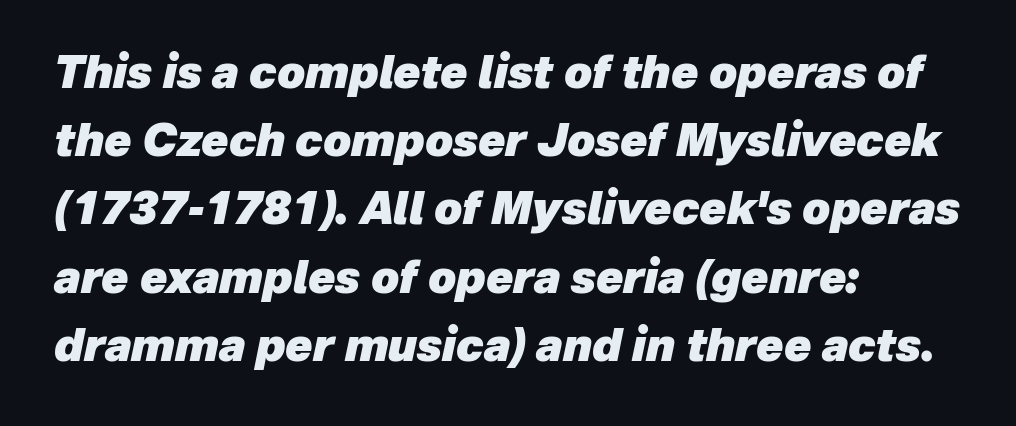
The image shows 44 px heavy type, italic (leaning right); set left-aligned, normal line spacing (1.55x), normal letter spacing, not underlined; low stroke contrast and a medium x-height.
